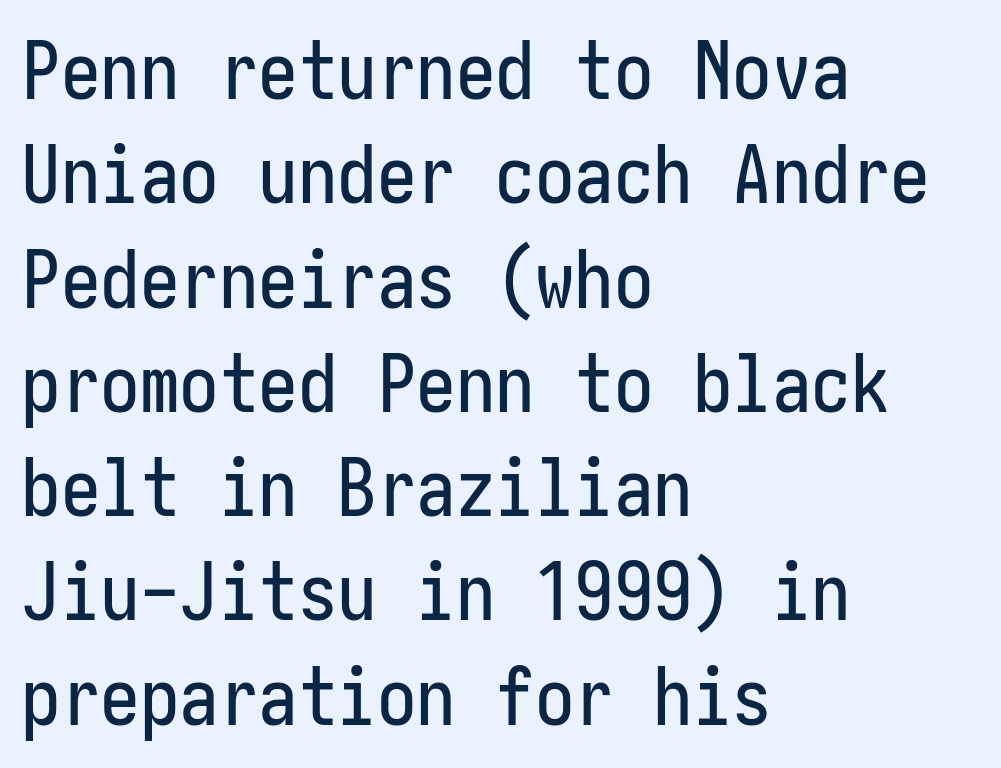
Q: Is the text italic (slanted)? A: No, it is upright.
Q: Is the typeface a serif or a sans-serif typeface? A: Sans-serif.
Q: Is the text underlined? A: No.
Q: How is the paragraph aligned? A: Left-aligned.
Q: Is the spacing between letters normal or unusually wide? A: Normal.
Q: Is the spacing between lines tight, normal or loose? A: Normal.
Q: Width (condensed, normal, or wide)? A: Condensed.
Q: Stroke contrast? A: Low.
Q: x-height? A: Medium.
